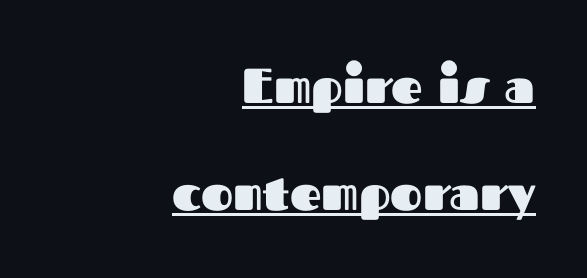
Teacher's note: observe the even right margin — that is flush-right alignment. A sans-serif font was chosen for this passage. How heavy is the stroke? Heavy — this is a bold. The face used here appears with an underline applied.
